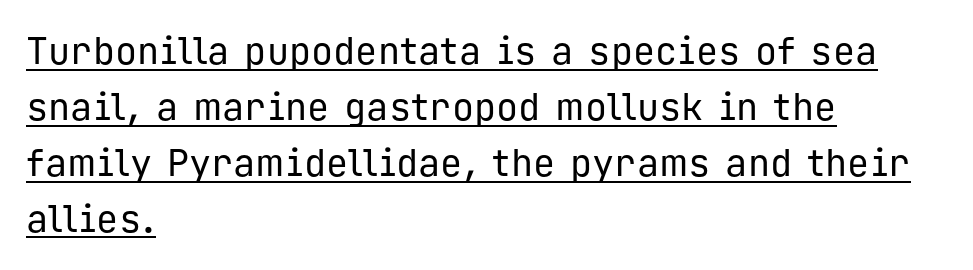
Q: Is the text bold? A: No.
Q: Is the text italic (slanted)? A: No, it is upright.
Q: Is the typeface a serif or a sans-serif typeface? A: Sans-serif.
Q: Is the text underlined? A: Yes.
Q: How is the paragraph aligned? A: Left-aligned.
Q: Is the spacing between letters normal or unusually wide? A: Normal.
Q: Is the spacing between lines tight, normal or loose? A: Normal.
Q: Width (condensed, normal, or wide)? A: Normal.
Q: Stroke contrast? A: Low.
Q: x-height? A: Medium.
Q: Monospaced? A: Yes.
